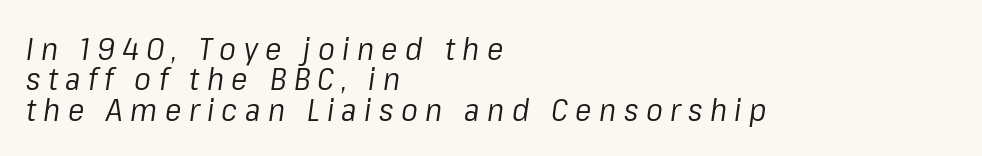
{"italic": "yes", "lean": "right", "slant_degrees": 8, "bold": "no", "weight": "regular", "width": "normal", "stroke_contrast": "low", "x_height": "medium", "monospaced": "no", "underline": "no", "align": "left", "line_spacing": "tight", "line_spacing_ratio": 0.98, "letter_spacing": "wide", "letter_spacing_em": 0.24, "glyph_px": 31}
